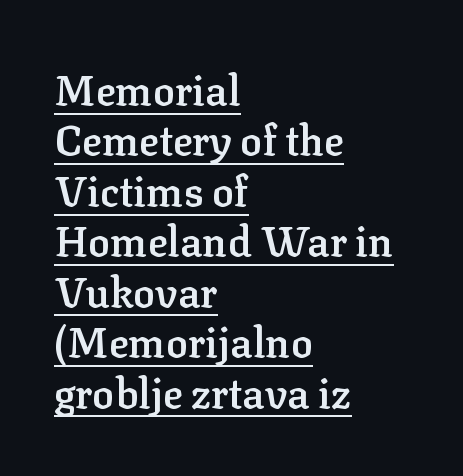
The image shows 41 px semibold serif type, upright; set left-aligned, line spacing 1.23x, normal letter spacing, underlined; low stroke contrast and a medium x-height.
